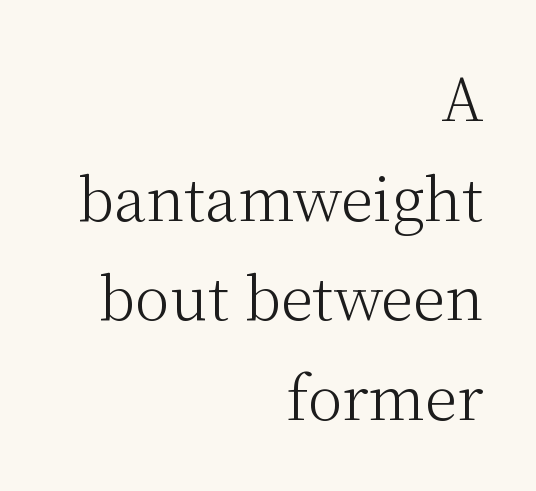
Bare-footed words on every line. Little horizontal feet cap the strokes, marking this as serif type. This rendering leaves character spacing at its baseline value. This is roman type, the default non-slanted kind.
